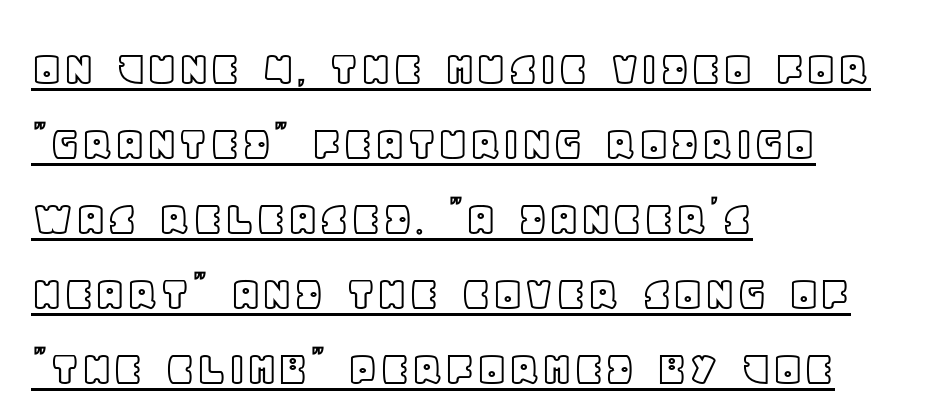
The image shows 51 px text type, upright; set left-aligned, normal line spacing (1.47x), normal letter spacing, underlined; a large x-height.
